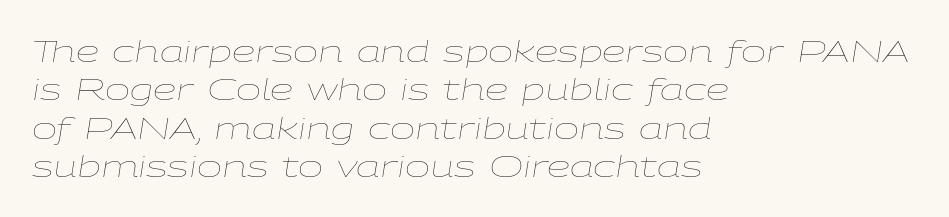
{"italic": "yes", "lean": "right", "slant_degrees": 9, "bold": "no", "weight": "thin", "width": "wide", "stroke_contrast": "low", "x_height": "medium", "monospaced": "no", "underline": "no", "align": "left", "line_spacing": "normal", "line_spacing_ratio": 1.28, "letter_spacing": "normal", "letter_spacing_em": 0.0, "glyph_px": 30}
